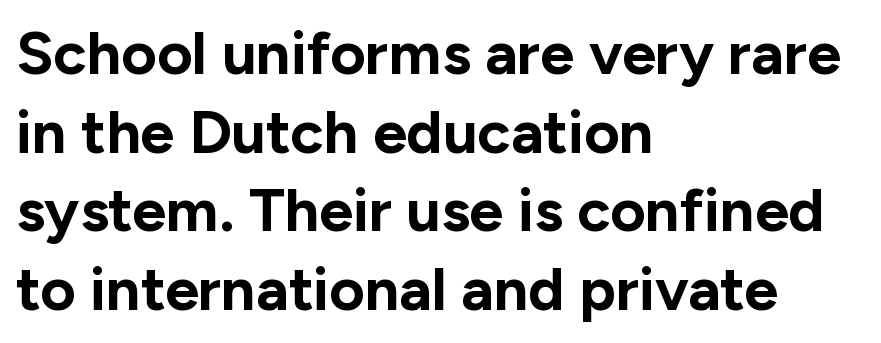
A typesetter would call this zero additional tracking. Successive baselines arrive at the customary interval. One-word summary of the alignment: left. Lines of text with bare space underneath.
